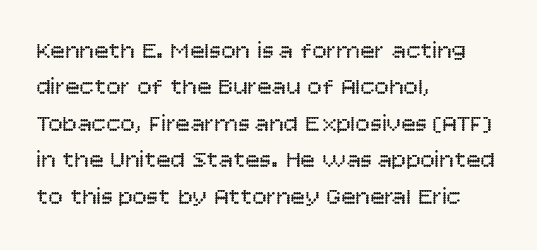
The image shows 24 px text type, upright; set left-aligned, normal line spacing (1.52x), normal letter spacing, not underlined.
